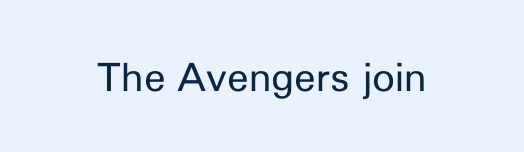
Q: Is the text bold? A: No.
Q: Is the text italic (slanted)? A: No, it is upright.
Q: Is the typeface a serif or a sans-serif typeface? A: Sans-serif.
Q: Is the text underlined? A: No.
Q: Is the spacing between letters normal or unusually wide? A: Normal.
Q: Width (condensed, normal, or wide)? A: Normal.
Q: Stroke contrast? A: Low.
Q: x-height? A: Medium.
Q: Monospaced? A: No.
